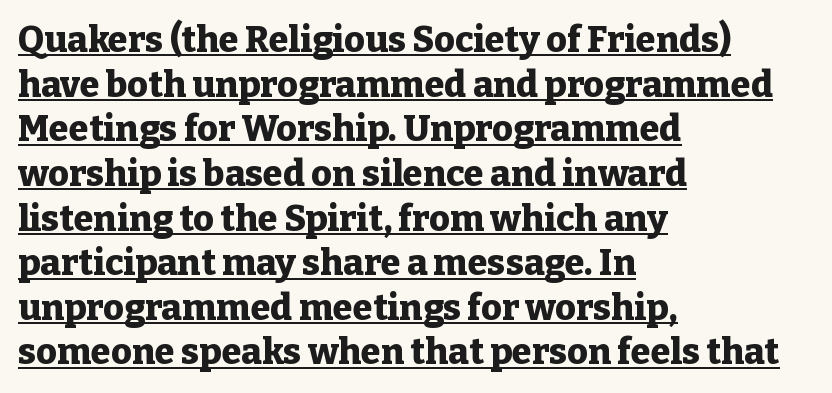
Q: Is the text bold? A: Yes.
Q: Is the text italic (slanted)? A: No, it is upright.
Q: Is the typeface a serif or a sans-serif typeface? A: Serif.
Q: Is the text underlined? A: Yes.
Q: How is the paragraph aligned? A: Left-aligned.
Q: Is the spacing between letters normal or unusually wide? A: Normal.
Q: Width (condensed, normal, or wide)? A: Normal.
Q: Stroke contrast? A: Low.
Q: x-height? A: Medium.
Q: Monospaced? A: No.
